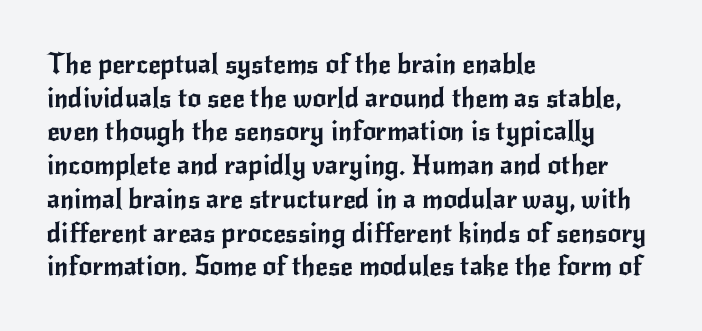
The image shows 27 px text type, upright; set left-aligned, normal line spacing (1.25x), normal letter spacing, not underlined.
